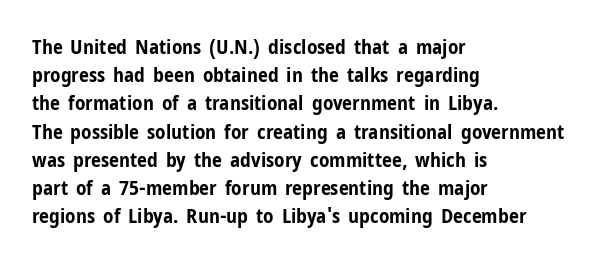
The image shows 20 px bold type, upright; set left-aligned, normal line spacing (1.41x), normal letter spacing, not underlined.
